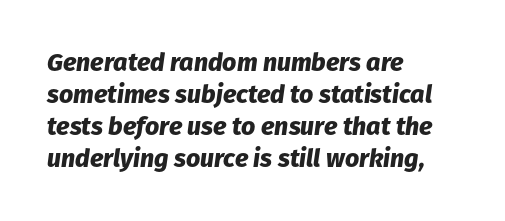
{"italic": "yes", "lean": "right", "slant_degrees": 8, "bold": "yes", "underline": "no", "align": "left", "line_spacing": "normal", "line_spacing_ratio": 1.28, "letter_spacing": "normal", "letter_spacing_em": 0.0, "glyph_px": 25}
